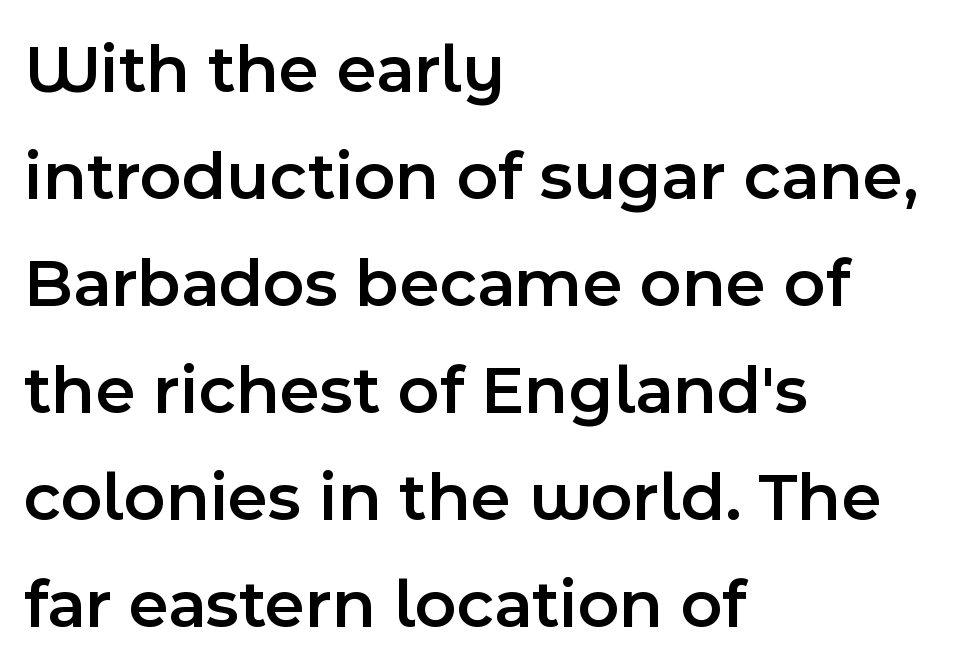
The image shows 70 px semibold sans-serif type, upright; set left-aligned, normal line spacing (1.53x), normal letter spacing, not underlined; a medium x-height.
